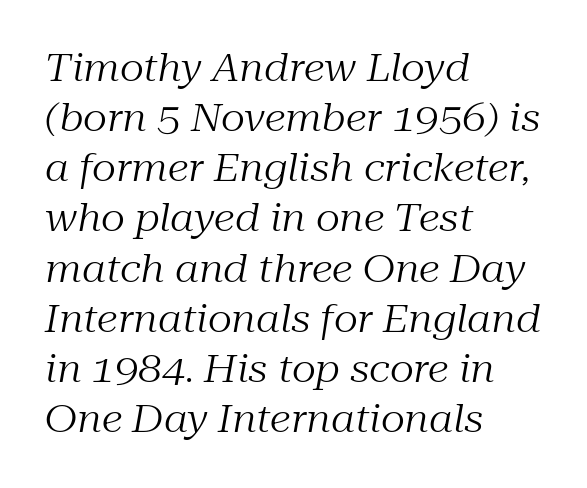
Q: Is the text bold? A: No.
Q: Is the text italic (slanted)? A: Yes, it leans right by about 10 degrees.
Q: Is the typeface a serif or a sans-serif typeface? A: Serif.
Q: Is the text underlined? A: No.
Q: How is the paragraph aligned? A: Left-aligned.
Q: Is the spacing between letters normal or unusually wide? A: Normal.
Q: Is the spacing between lines tight, normal or loose? A: Normal.
Q: Width (condensed, normal, or wide)? A: Normal.
Q: Stroke contrast? A: Medium.
Q: x-height? A: Medium.
Q: Monospaced? A: No.
